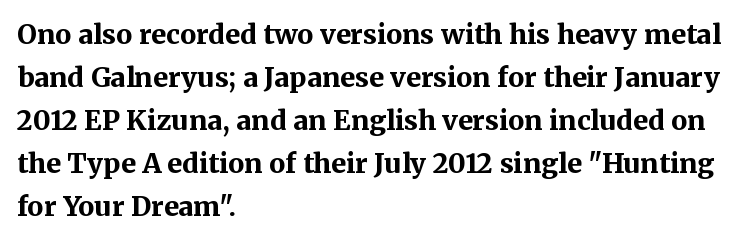
{"italic": "no", "bold": "yes", "underline": "no", "align": "left", "line_spacing": "normal", "line_spacing_ratio": 1.59, "letter_spacing": "normal", "letter_spacing_em": 0.0, "glyph_px": 27}
